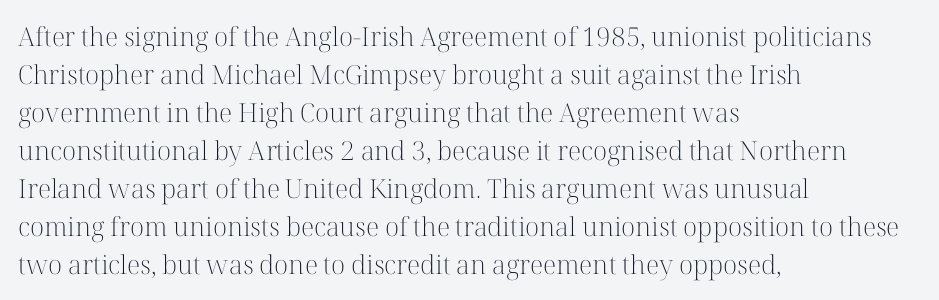
{"italic": "no", "bold": "no", "underline": "no", "align": "left", "line_spacing": "normal", "line_spacing_ratio": 1.46, "letter_spacing": "normal", "letter_spacing_em": 0.0, "glyph_px": 26}
